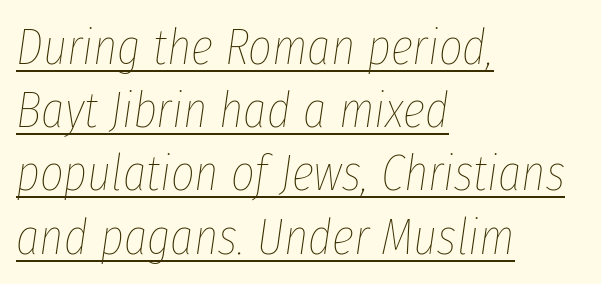
The image shows 51 px thin, condensed type, italic (leaning right); set left-aligned, line spacing 1.24x, normal letter spacing, underlined; low stroke contrast and a medium x-height.
